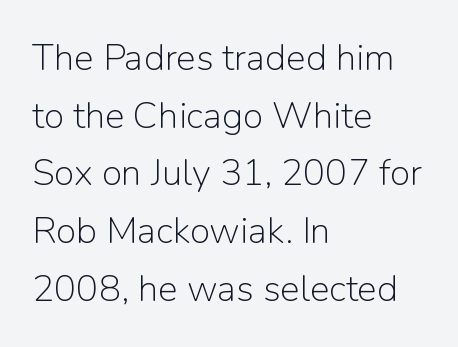
The image shows 37 px light sans-serif type, upright; set left-aligned, normal line spacing (1.56x), normal letter spacing, not underlined; low stroke contrast and a medium x-height.
